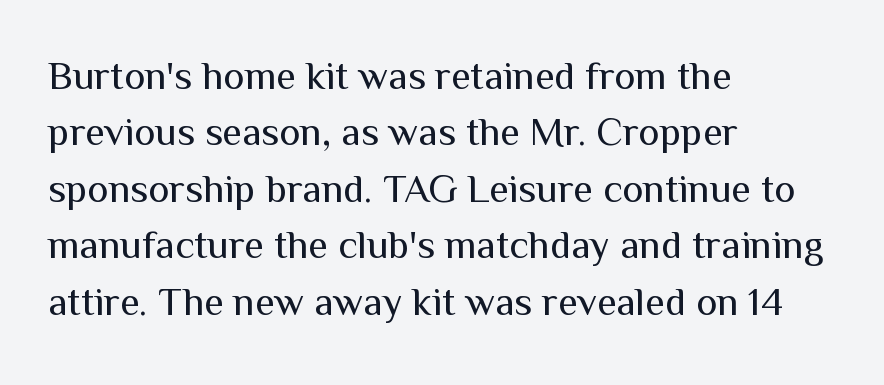
The setting favours the left margin, as ordinary paragraphs usually do. The rows are spaced the way most documents space them. Glyph-to-glyph distance matches everyday printed text. Nope, no serifs anywhere on these letters. The letters advance in unequal steps, a hallmark of proportional type.
